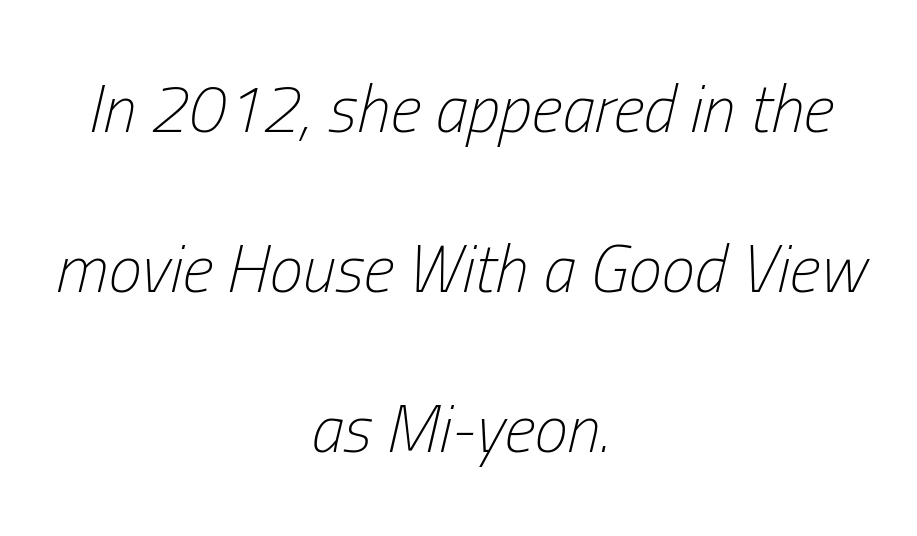
The face used here is proportionally spaced, like ordinary book or web type. Weight: in the light-to-regular range. Leading: increased. The rag falls on both sides of this text block equally.
